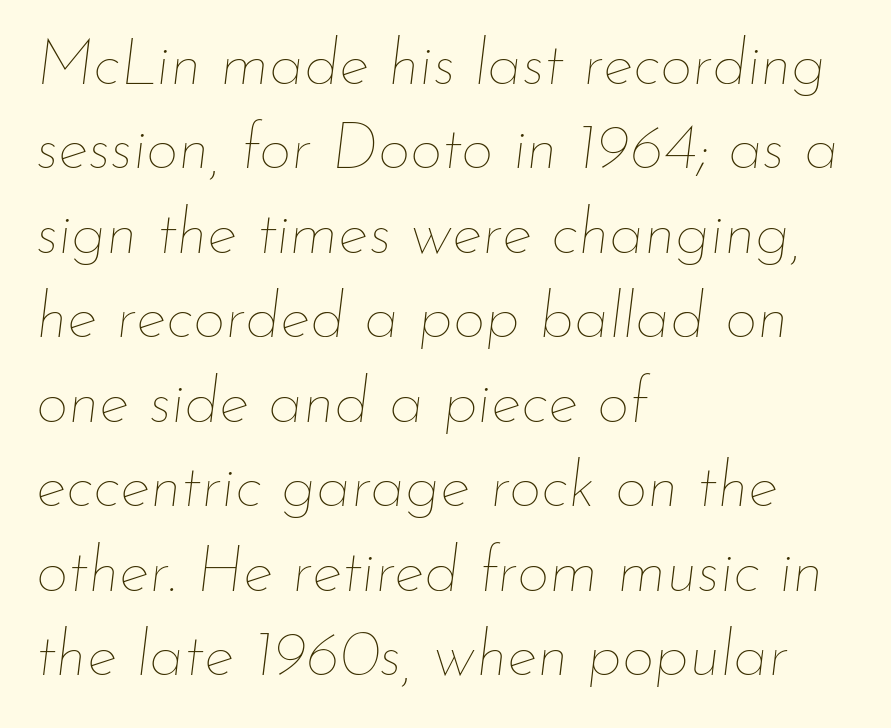
Q: Is the text bold? A: No.
Q: Is the text italic (slanted)? A: Yes, it leans right by about 7 degrees.
Q: Is the text underlined? A: No.
Q: How is the paragraph aligned? A: Left-aligned.
Q: Is the spacing between letters normal or unusually wide? A: Normal.
Q: Is the spacing between lines tight, normal or loose? A: Normal.
Q: Width (condensed, normal, or wide)? A: Normal.
Q: Stroke contrast? A: Low.
Q: x-height? A: Small.
Q: Monospaced? A: No.
